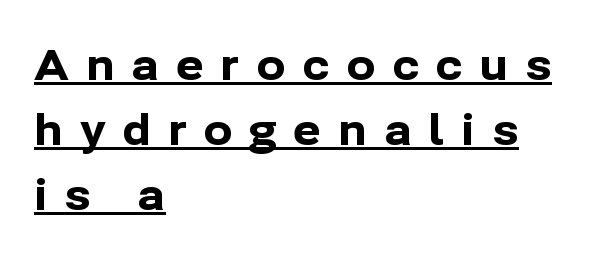
Q: Is the text bold? A: Yes.
Q: Is the text italic (slanted)? A: No, it is upright.
Q: Is the typeface a serif or a sans-serif typeface? A: Sans-serif.
Q: Is the text underlined? A: Yes.
Q: How is the paragraph aligned? A: Left-aligned.
Q: Is the spacing between letters normal or unusually wide? A: Unusually wide.
Q: Is the spacing between lines tight, normal or loose? A: Normal.
Q: Width (condensed, normal, or wide)? A: Normal.
Q: Stroke contrast? A: Low.
Q: x-height? A: Medium.
Q: Monospaced? A: No.
